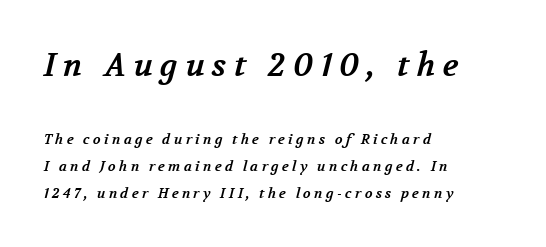
{"serif": "yes", "bold": "yes", "weight": "bold", "width": "normal", "stroke_contrast": "medium", "x_height": "medium", "monospaced": "no", "underline": "no", "align": "left", "line_spacing": "loose", "line_spacing_ratio": 1.9, "letter_spacing": "wide", "letter_spacing_em": 0.23, "larger_block": "first", "size_ratio": 2.29, "glyph_px": 32}
